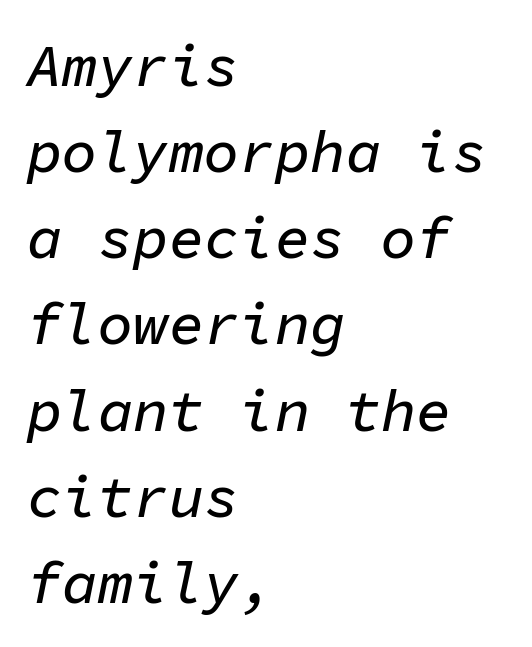
Q: Is the text italic (slanted)? A: Yes, it leans right by about 11 degrees.
Q: Is the text underlined? A: No.
Q: How is the paragraph aligned? A: Left-aligned.
Q: Is the spacing between letters normal or unusually wide? A: Normal.
Q: Is the spacing between lines tight, normal or loose? A: Normal.
Q: Width (condensed, normal, or wide)? A: Normal.
Q: Stroke contrast? A: Low.
Q: x-height? A: Medium.
Q: Monospaced? A: Yes.
